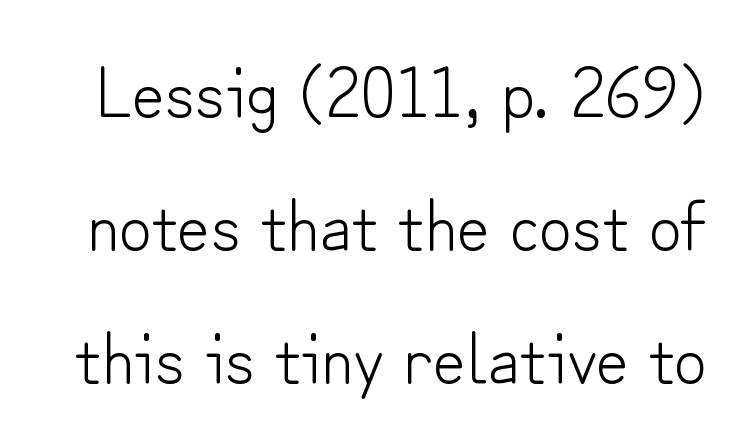
{"serif": "no", "italic": "no", "bold": "no", "weight": "light", "width": "normal", "stroke_contrast": "low", "x_height": "small", "monospaced": "no", "underline": "no", "line_spacing_ratio": 1.85, "letter_spacing": "normal", "letter_spacing_em": 0.0, "glyph_px": 72}
